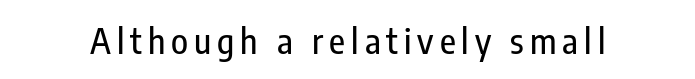
The image shows 35 px condensed sans-serif type, upright; set not underlined; low stroke contrast and a medium x-height.
